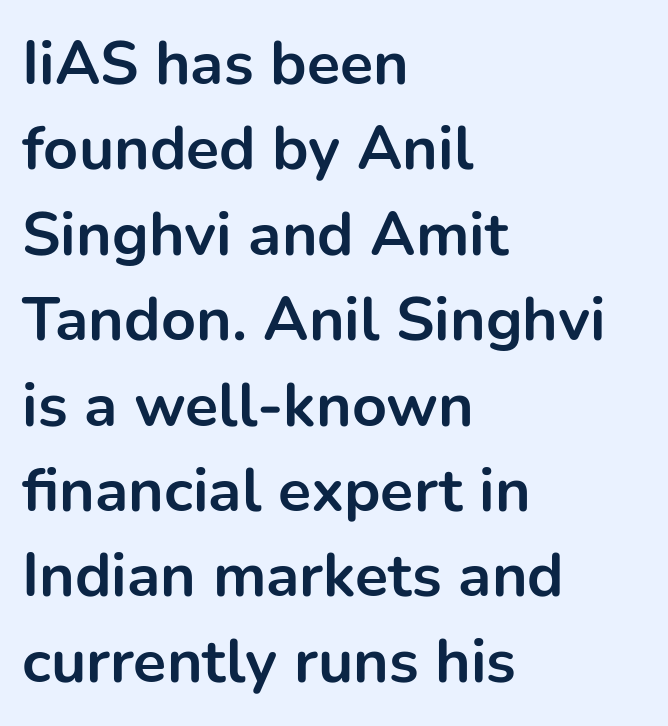
The image shows 61 px bold sans-serif type, upright; set left-aligned, normal line spacing (1.4x), normal letter spacing, not underlined; low stroke contrast and a medium x-height.
